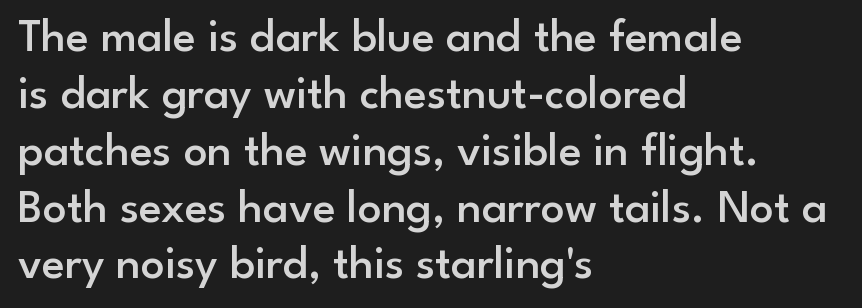
The image shows 47 px semibold sans-serif type, upright; set left-aligned, line spacing 1.21x, normal letter spacing, not underlined; low stroke contrast and a small x-height.
